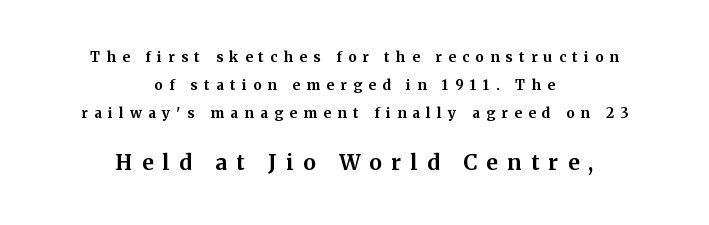
{"italic": "no", "bold": "yes", "underline": "no", "align": "center", "line_spacing": "loose", "line_spacing_ratio": 2.01, "letter_spacing": "wide", "letter_spacing_em": 0.45, "larger_block": "second", "size_ratio": 1.5, "glyph_px": 21}
